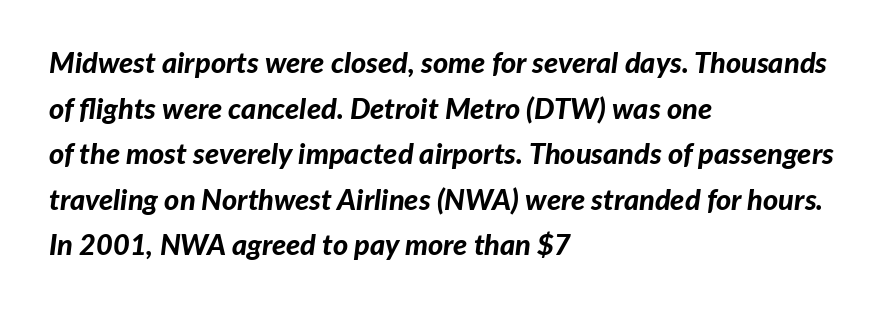
These words are printed bold, with thick strokes throughout. The letters sit at their default tracking, neither squeezed nor spread. Casual observation: everything's shoved over to the left. Proportional: the letters do not fall into vertical columns. Nobody drew a line under any word here. The passage shown stacks its lines at a standard gap.
